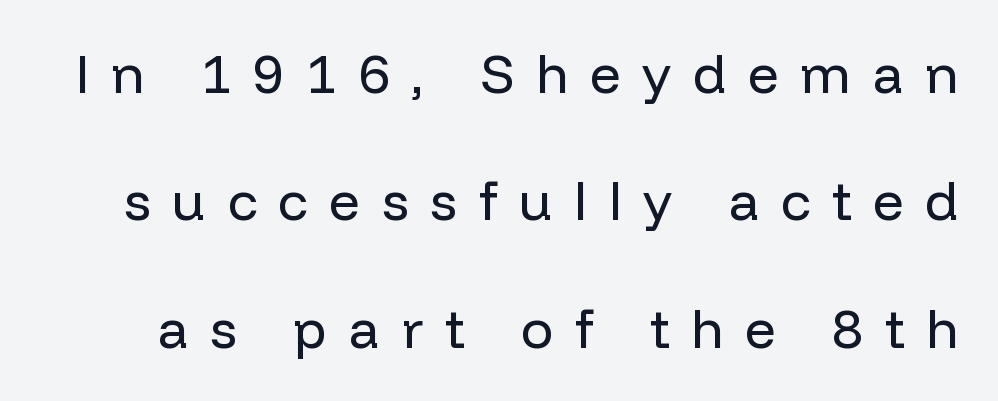
{"serif": "no", "italic": "no", "bold": "no", "weight": "regular", "width": "normal", "stroke_contrast": "low", "x_height": "medium", "monospaced": "no", "underline": "no", "line_spacing": "loose", "line_spacing_ratio": 2.36, "letter_spacing": "wide", "letter_spacing_em": 0.4, "glyph_px": 54}
